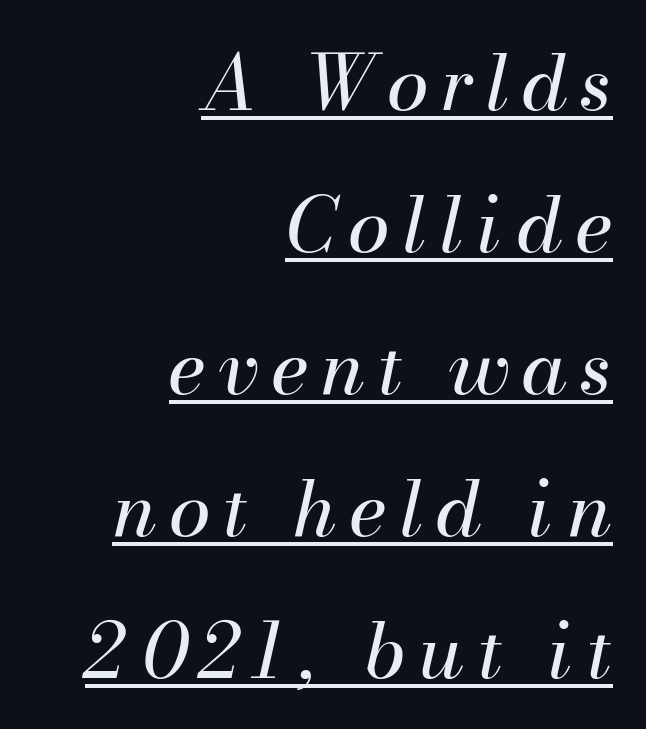
The image shows 76 px regular-weight type, italic (leaning right); set right-aligned, line spacing 1.87x, underlined; medium stroke contrast and a small x-height.
